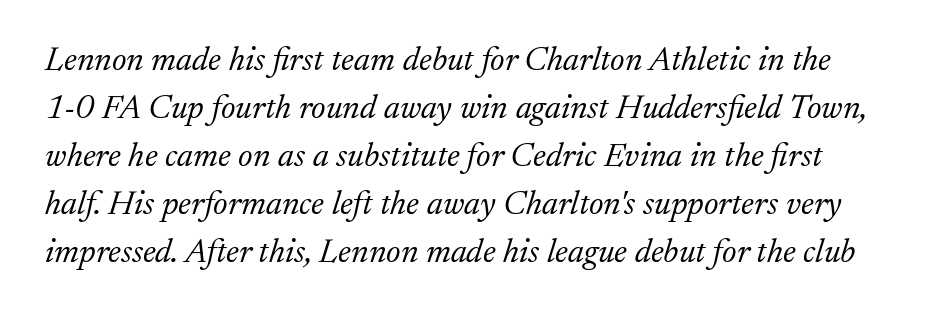
The image shows 34 px light serif type, italic (leaning right); set normal line spacing (1.41x), normal letter spacing, not underlined; low stroke contrast and a medium x-height.
